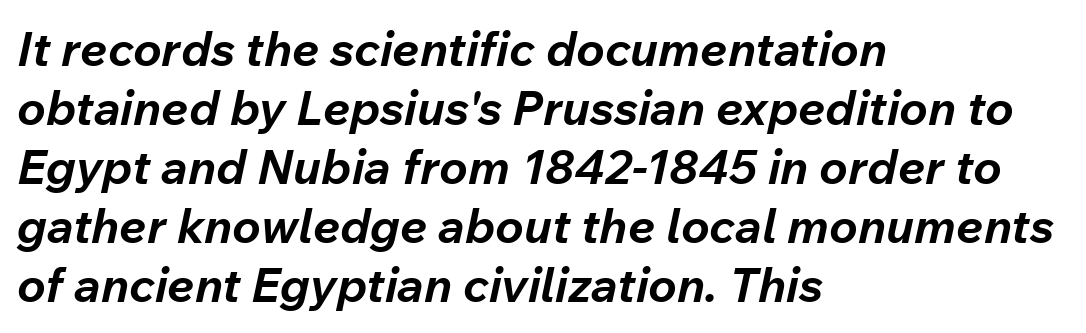
Heft: maximum for text — a bold. These lines are rendered in a variable-pitch font. Is the letter spacing exaggerated? No — it looks like the ordinary default. The specimen reads as italic at a glance. Letters rest on an invisible, unmarked baseline. Where is the straight margin? On the left.
